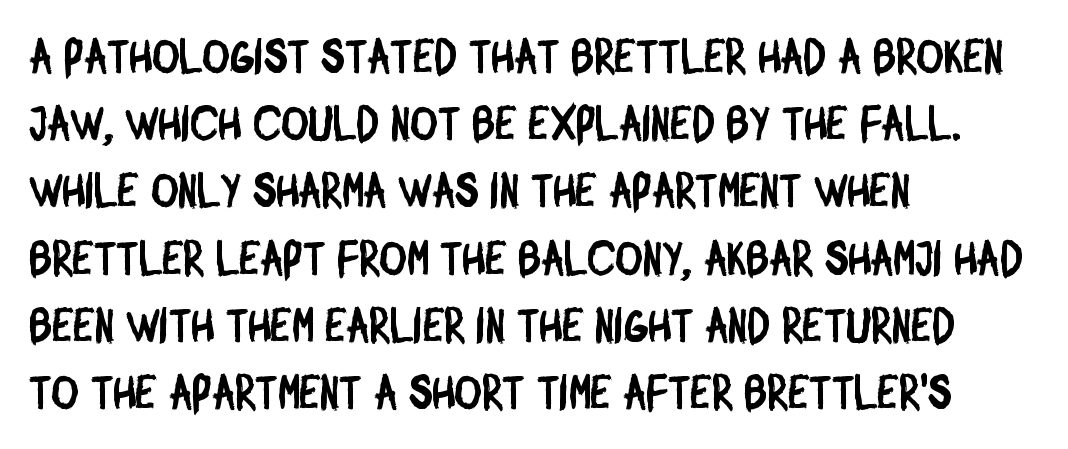
{"serif": "no", "width": "condensed", "stroke_contrast": "low", "x_height": "large", "monospaced": "no", "underline": "no", "align": "left", "line_spacing": "normal", "line_spacing_ratio": 1.43, "letter_spacing": "normal", "letter_spacing_em": 0.0, "glyph_px": 47}
